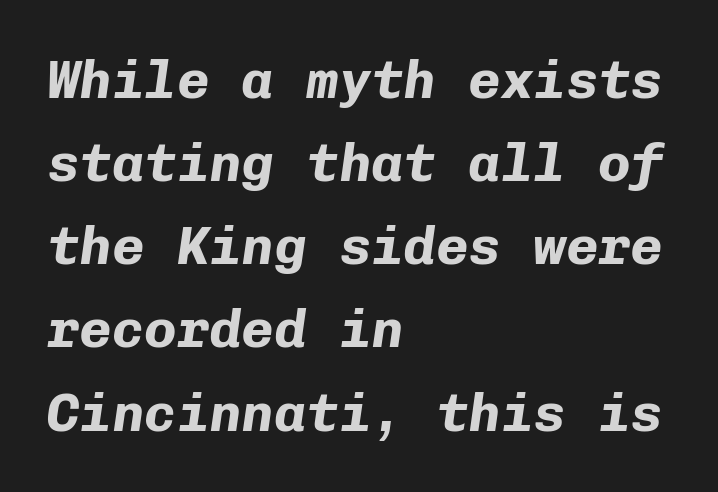
The image shows 54 px bold type, italic (leaning right), monospaced; set left-aligned, normal line spacing (1.54x), normal letter spacing, not underlined; low stroke contrast and a medium x-height.
